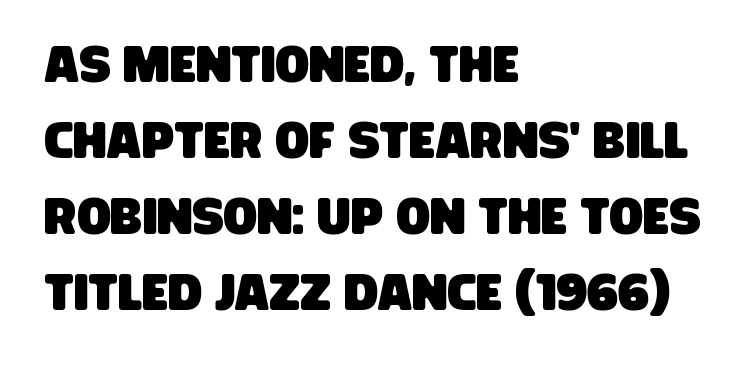
{"serif": "no", "width": "condensed", "stroke_contrast": "low", "x_height": "large", "monospaced": "no", "underline": "no", "align": "left", "line_spacing": "normal", "line_spacing_ratio": 1.52, "letter_spacing": "normal", "letter_spacing_em": 0.0, "glyph_px": 50}
